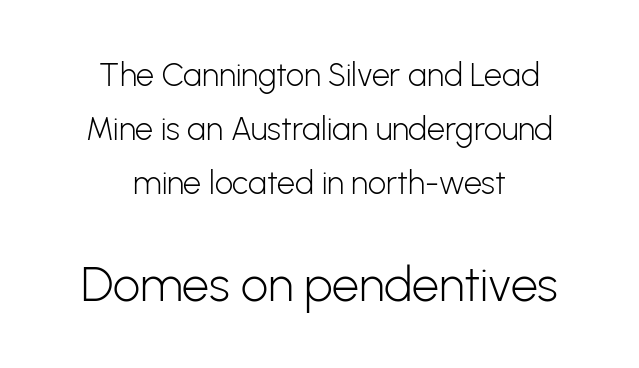
Letters rest on an invisible, unmarked baseline. The passage is arranged like a title page — every line centered. Inter-character spacing is left at the font's built-in metrics. The type sits square on the baseline with zero lean. Weight: not bold — regular or lighter. To sum up the face: it is a sans, with no serifs.
